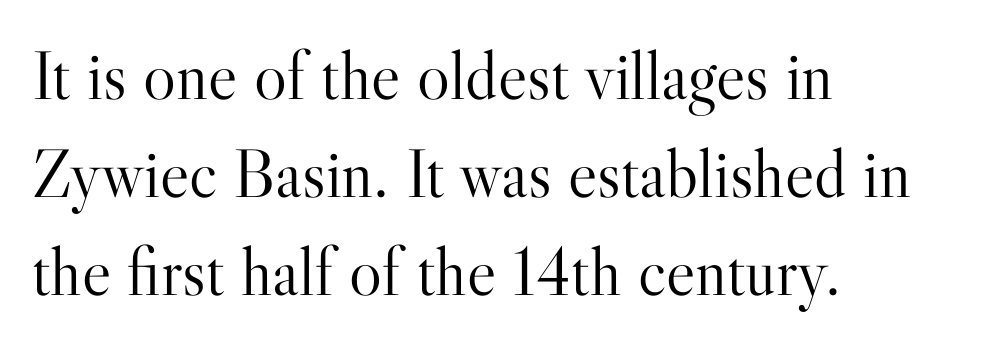
Caption: multi-line text, flush left, ragged right. Inter-character spacing is left at the font's built-in metrics. Type style note: has serifs. This is the regular roman posture of the typeface. Weight: in the light-to-regular range. You could not count columns in this text — the font is proportionally spaced.
